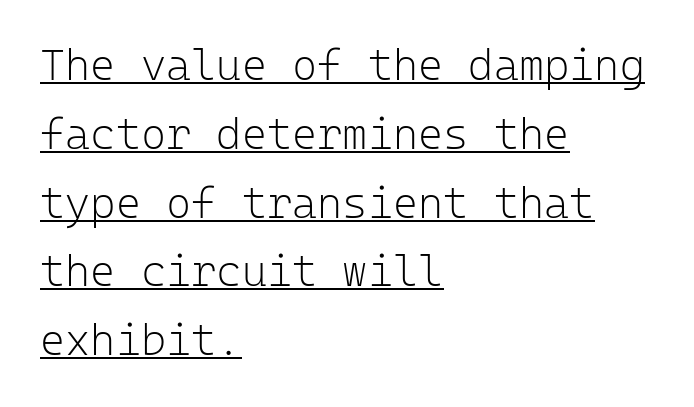
Leftover space on each line is placed entirely after the last word. The typesetter has applied underlining to the passage shown. Is the stroke heavy? The answer is a plain regular-or-lighter. Normally led — the rows are evenly, conventionally spaced. Posture: straight, roman, zero tilt. Do the characters align in a grid? Yes, the font is monospaced.
